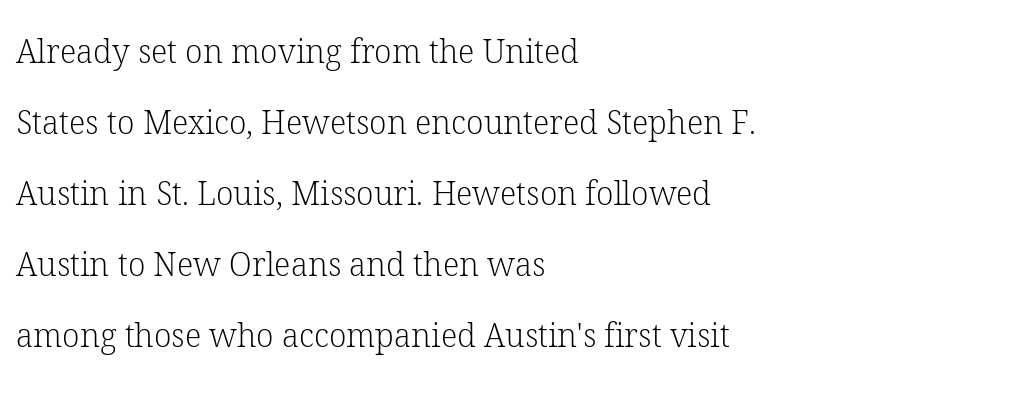
Q: Is the text bold? A: No.
Q: Is the text italic (slanted)? A: No, it is upright.
Q: Is the typeface a serif or a sans-serif typeface? A: Serif.
Q: Is the text underlined? A: No.
Q: How is the paragraph aligned? A: Left-aligned.
Q: Is the spacing between letters normal or unusually wide? A: Normal.
Q: Is the spacing between lines tight, normal or loose? A: Loose.
Q: Width (condensed, normal, or wide)? A: Normal.
Q: Stroke contrast? A: Low.
Q: x-height? A: Medium.
Q: Monospaced? A: No.
